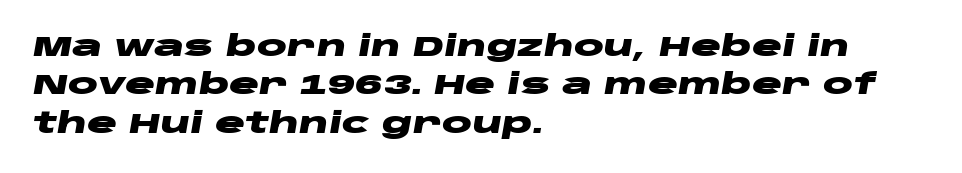
Q: Is the text bold? A: Yes.
Q: Is the text italic (slanted)? A: Yes, it leans right by about 10 degrees.
Q: Is the text underlined? A: No.
Q: How is the paragraph aligned? A: Left-aligned.
Q: Is the spacing between letters normal or unusually wide? A: Normal.
Q: Is the spacing between lines tight, normal or loose? A: Normal.
Q: Width (condensed, normal, or wide)? A: Wide.
Q: Stroke contrast? A: Low.
Q: x-height? A: Large.
Q: Monospaced? A: No.
